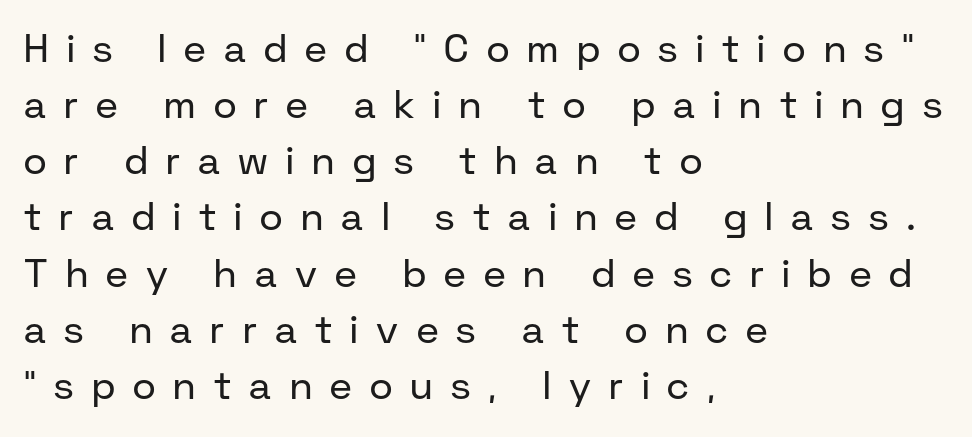
Q: Is the text bold? A: No.
Q: Is the text italic (slanted)? A: No, it is upright.
Q: Is the typeface a serif or a sans-serif typeface? A: Sans-serif.
Q: Is the text underlined? A: No.
Q: How is the paragraph aligned? A: Left-aligned.
Q: Is the spacing between letters normal or unusually wide? A: Unusually wide.
Q: Is the spacing between lines tight, normal or loose? A: Normal.
Q: Width (condensed, normal, or wide)? A: Normal.
Q: Stroke contrast? A: Low.
Q: x-height? A: Medium.
Q: Monospaced? A: No.
